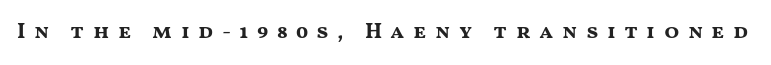
Unlike italic type, these characters show no tilt at all. This is heavy type, rendered in bold. The horizontal fit of the characters is loose and conspicuously gappy. The space beneath each line is pristine and unruled.
